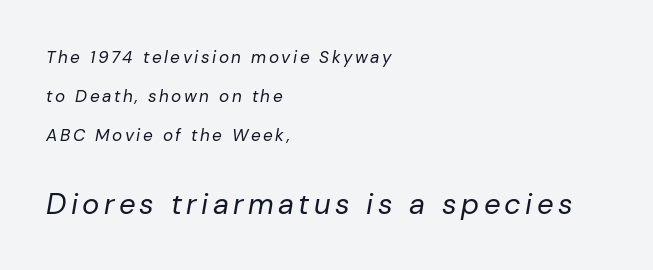
The image shows 29 px regular-weight type, italic (leaning right); set left-aligned, loose line spacing (2.28x), not underlined; the second (bottom) block is 1.71x larger; low stroke contrast and a medium x-height.
